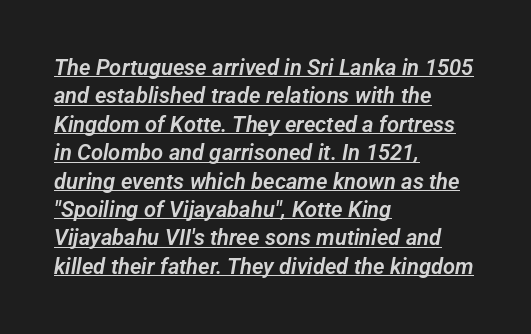
Notice how the passage keeps a crisp vertical edge on the left only. A typesetter would call this leading conventional body-copy spacing. These lines keep a tight, regular rhythm from letter to letter. A typographer would call this underscored text.
